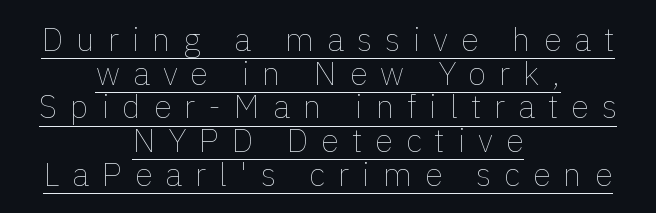
{"italic": "no", "bold": "no", "weight": "thin", "width": "normal", "x_height": "medium", "monospaced": "no", "underline": "yes", "align": "center", "line_spacing": "tight", "line_spacing_ratio": 1.02, "letter_spacing": "wide", "letter_spacing_em": 0.39, "glyph_px": 33}
